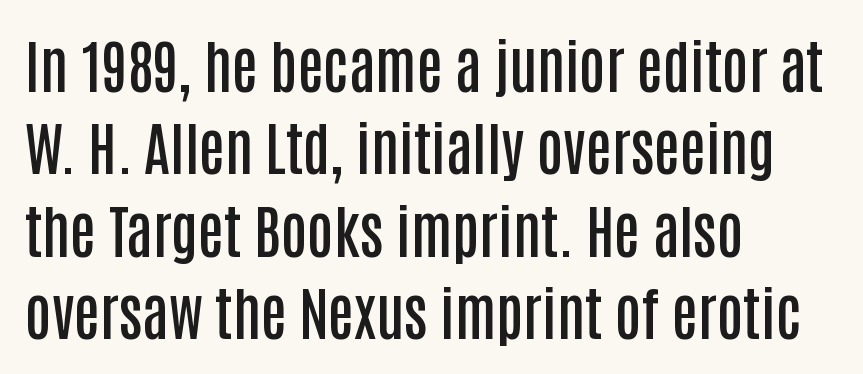
The image shows 58 px semibold, condensed sans-serif type, upright; set left-aligned, normal line spacing (1.42x), normal letter spacing, not underlined; low stroke contrast and a large x-height.
